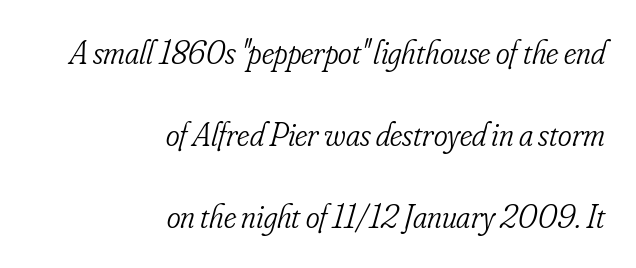
The typeface chosen for these lines features serifs. If you drew a ruler down the right edge, every line would touch it. Airy leading. The gap between lines stays unmarked. Looks like regular typesetting: each glyph gets only the width it needs. These lines were composed using italics.
